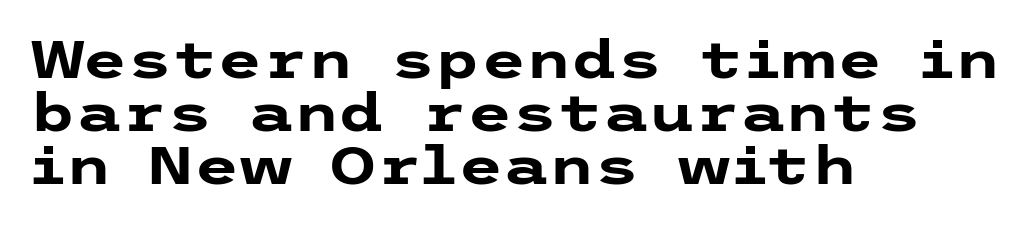
{"serif": "no", "italic": "no", "bold": "yes", "weight": "heavy", "width": "wide", "stroke_contrast": "low", "x_height": "medium", "underline": "no", "align": "left", "line_spacing": "tight", "line_spacing_ratio": 1.02, "letter_spacing": "normal", "letter_spacing_em": 0.0, "glyph_px": 52}
